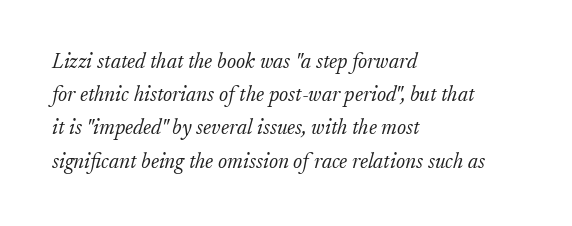
The image shows 21 px text type, italic (leaning right); set left-aligned, normal line spacing (1.58x), normal letter spacing, not underlined.
